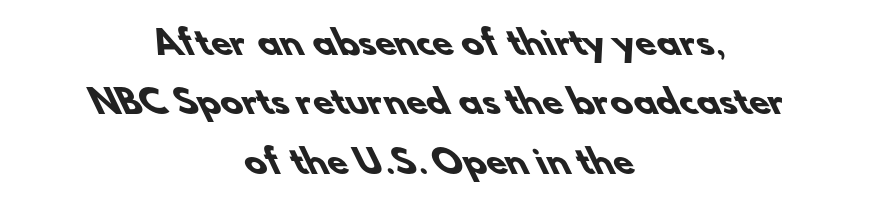
A bare baseline throughout the passage. Thick stems and heavy bowls — unmistakably bold. Character widths vary here, with narrow letters taking less room than wide ones. This rendering employs a face without finishing strokes, i.e., a sans-serif. A student would call this center alignment; a typographer would say set centered. The gaps between neighbouring characters are ordinary and unremarkable.
